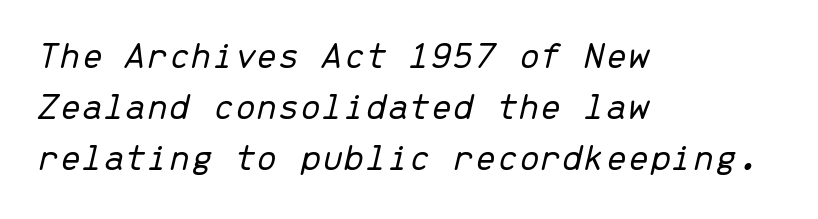
The image shows 39 px light type, italic (leaning right), monospaced; set left-aligned, normal line spacing (1.31x), normal letter spacing, not underlined; low stroke contrast and a medium x-height.
